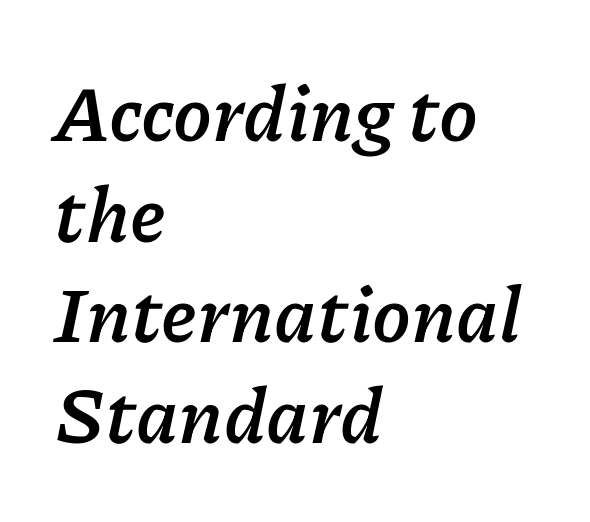
{"italic": "yes", "lean": "right", "slant_degrees": 11, "bold": "yes", "weight": "semibold", "width": "normal", "stroke_contrast": "low", "x_height": "medium", "monospaced": "no", "underline": "no", "align": "left", "line_spacing": "normal", "line_spacing_ratio": 1.29, "letter_spacing": "normal", "letter_spacing_em": 0.0, "glyph_px": 78}
